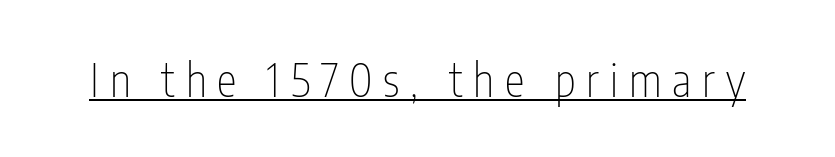
Q: Is the text bold? A: No.
Q: Is the text italic (slanted)? A: No, it is upright.
Q: Is the typeface a serif or a sans-serif typeface? A: Sans-serif.
Q: Is the text underlined? A: Yes.
Q: Is the spacing between letters normal or unusually wide? A: Unusually wide.
Q: Width (condensed, normal, or wide)? A: Condensed.
Q: Stroke contrast? A: Low.
Q: x-height? A: Medium.
Q: Monospaced? A: No.
